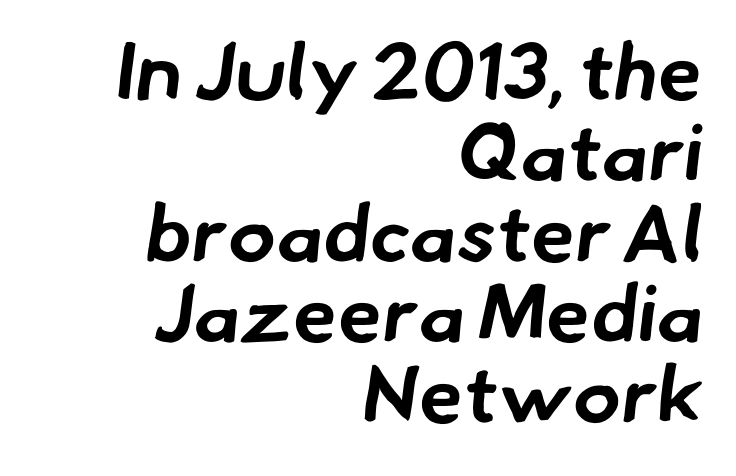
{"serif": "no", "bold": "yes", "weight": "bold", "width": "normal", "stroke_contrast": "low", "x_height": "small", "monospaced": "no", "underline": "no", "align": "right", "line_spacing": "tight", "line_spacing_ratio": 1.01, "letter_spacing": "normal", "letter_spacing_em": 0.0, "glyph_px": 80}
